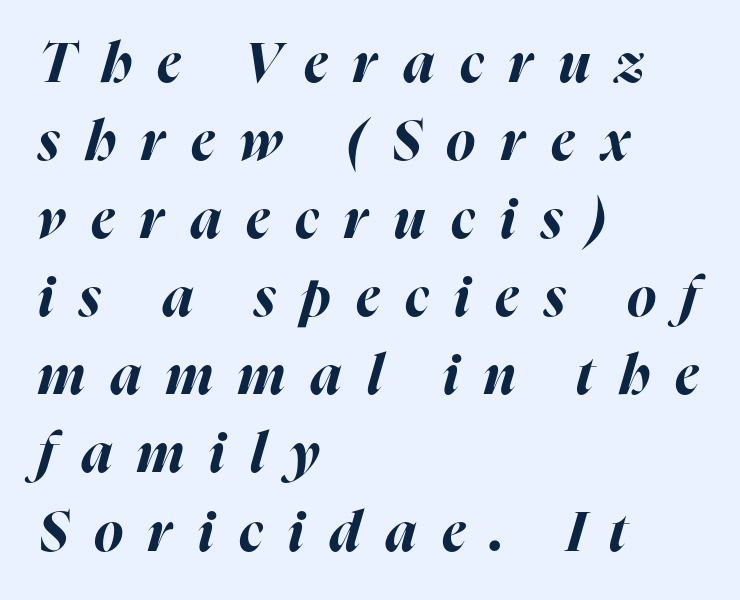
The image shows 55 px bold type, italic (leaning right); set left-aligned, normal line spacing (1.42x), unusually wide letter spacing (+0.46 em), not underlined; high stroke contrast and a medium x-height.
